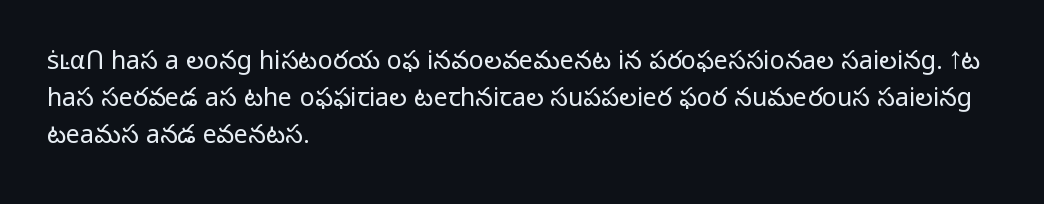
Q: Is the text bold? A: No.
Q: Is the text italic (slanted)? A: No, it is upright.
Q: Is the text underlined? A: No.
Q: How is the paragraph aligned? A: Left-aligned.
Q: Is the spacing between letters normal or unusually wide? A: Normal.
Q: Is the spacing between lines tight, normal or loose? A: Normal.
